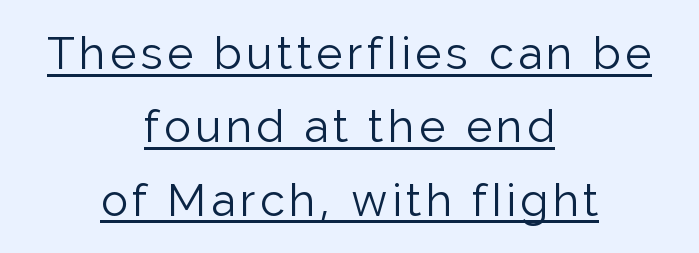
The letters advance in unequal steps, a hallmark of proportional type. The face used here is a sans, in the tradition of grotesques and geometrics. The lettering is marked with a stroke running underneath it. Letters have the restrained weight of plain body copy at most. This is roman type, the default non-slanted kind. This block has exactly the height ordinary leading produces.
